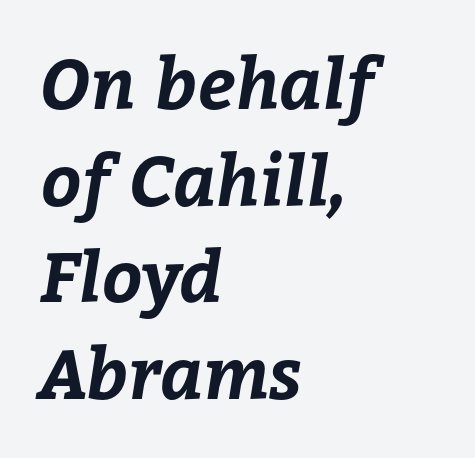
Q: Is the text bold? A: Yes.
Q: Is the text underlined? A: No.
Q: How is the paragraph aligned? A: Left-aligned.
Q: Is the spacing between letters normal or unusually wide? A: Normal.
Q: Is the spacing between lines tight, normal or loose? A: Normal.
Q: Width (condensed, normal, or wide)? A: Normal.
Q: Stroke contrast? A: Low.
Q: x-height? A: Medium.
Q: Monospaced? A: No.
